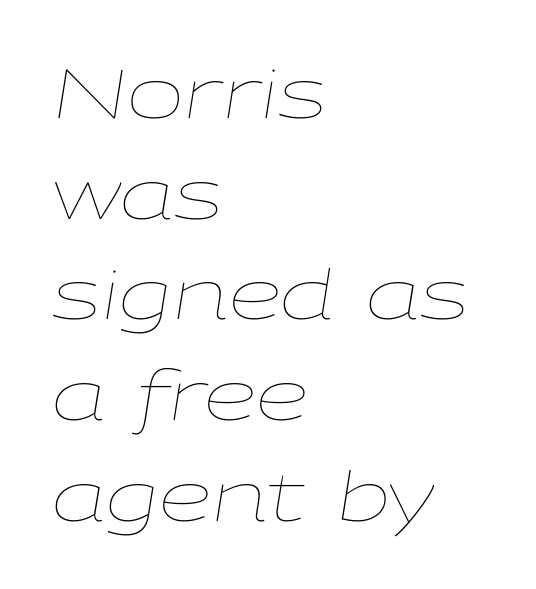
{"italic": "yes", "lean": "right", "slant_degrees": 9, "bold": "no", "weight": "thin", "width": "wide", "stroke_contrast": "low", "x_height": "medium", "monospaced": "no", "underline": "no", "align": "left", "line_spacing": "normal", "line_spacing_ratio": 1.48, "letter_spacing": "normal", "letter_spacing_em": 0.0, "glyph_px": 68}
